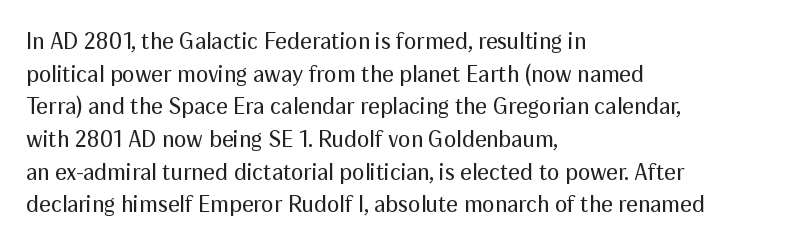
Q: Is the text bold? A: No.
Q: Is the text italic (slanted)? A: No, it is upright.
Q: Is the text underlined? A: No.
Q: How is the paragraph aligned? A: Left-aligned.
Q: Is the spacing between letters normal or unusually wide? A: Normal.
Q: Is the spacing between lines tight, normal or loose? A: Normal.
